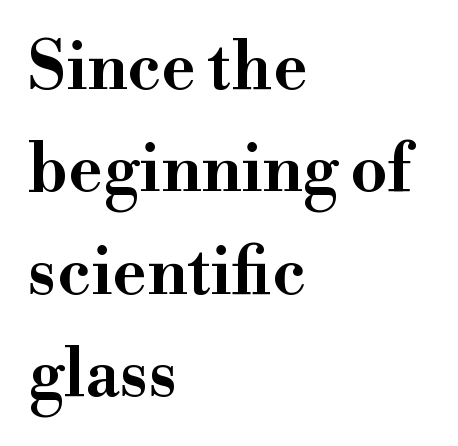
The image shows 66 px wide serif type, upright; set left-aligned, normal line spacing (1.55x), normal letter spacing, not underlined; high stroke contrast and a small x-height.
